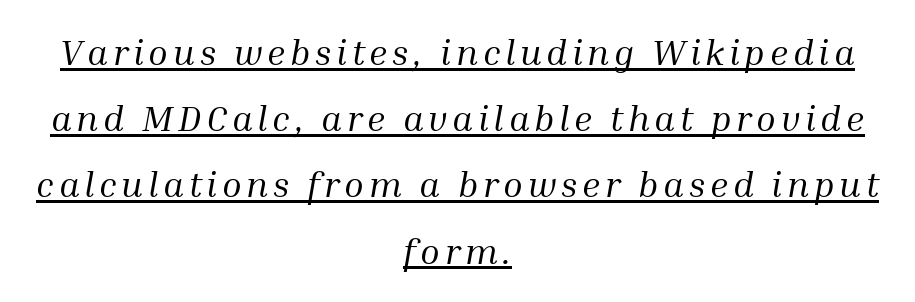
The glyphs are accompanied by a horizontal stroke just below them. No extra ink here — the face is not bold. Do the characters align in a grid? No, the font is proportional. Old-style or modern, the face here clearly has serifs. Designer's note — italics engaged. Both edges are ragged and mirror each other, which tells us the setting is centered.
